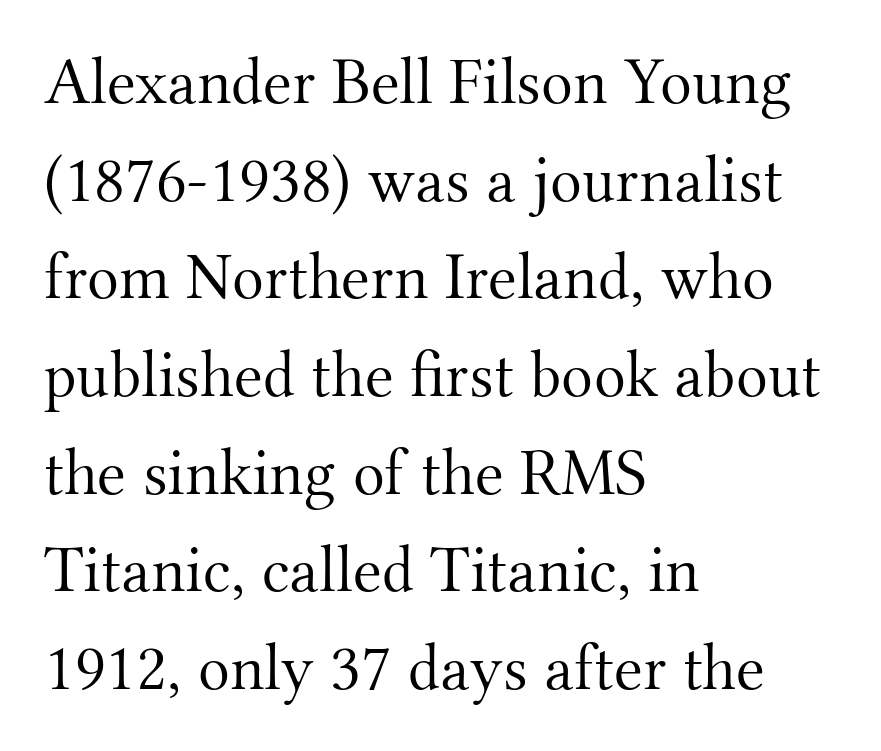
The image shows 66 px light serif type, upright; set left-aligned, normal line spacing (1.48x), normal letter spacing, not underlined; medium stroke contrast and a small x-height.
